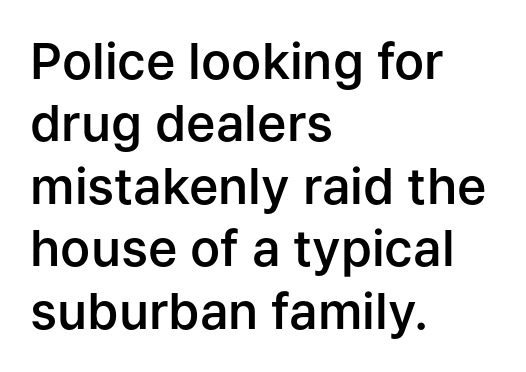
The image shows 50 px semibold sans-serif type, upright; set left-aligned, normal line spacing (1.25x), normal letter spacing, not underlined; low stroke contrast and a medium x-height.
